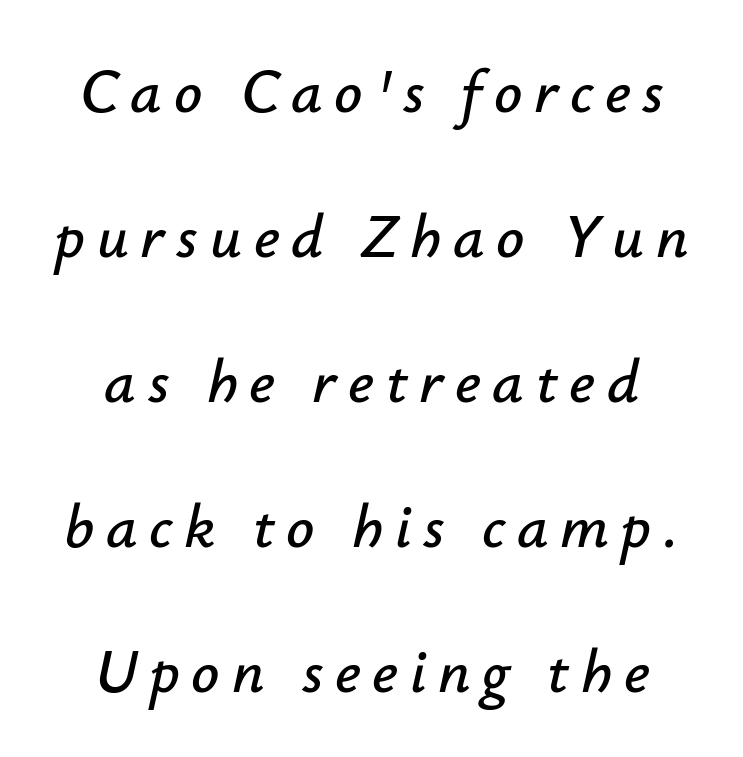
{"italic": "yes", "lean": "right", "slant_degrees": 12, "width": "normal", "stroke_contrast": "low", "x_height": "small", "monospaced": "no", "underline": "no", "line_spacing": "loose", "line_spacing_ratio": 2.34, "glyph_px": 62}
